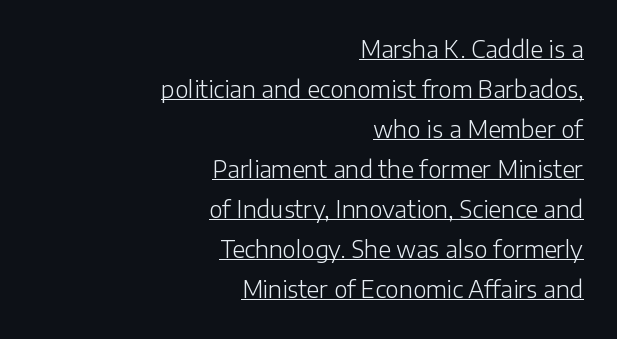
Q: Is the text bold? A: No.
Q: Is the text italic (slanted)? A: No, it is upright.
Q: Is the text underlined? A: Yes.
Q: How is the paragraph aligned? A: Right-aligned.
Q: Is the spacing between letters normal or unusually wide? A: Normal.
